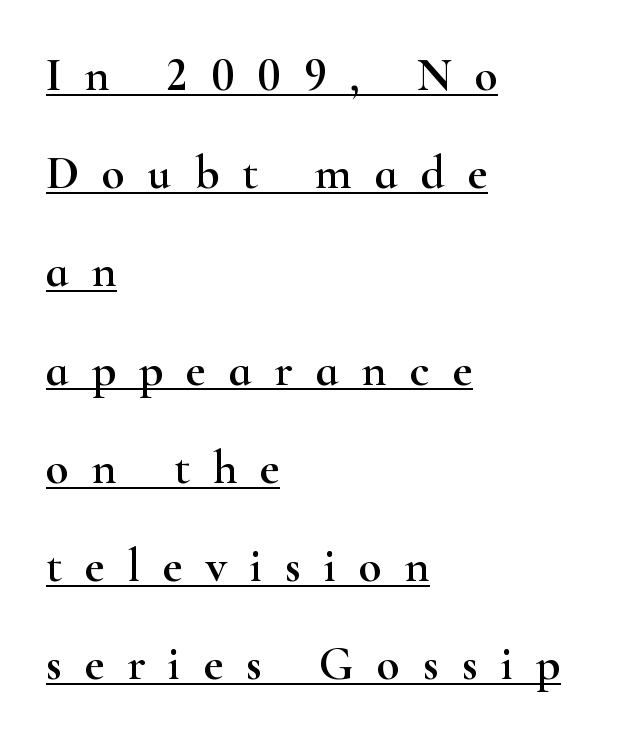
No italicization has been applied; the sample stays upright. The face used here appears with an underline applied. These lines stand farther apart than default settings would place them. Alignment: flush left. There is plenty of visible air inserted between adjacent glyphs. Do the characters align in a grid? No, the font is proportional.
